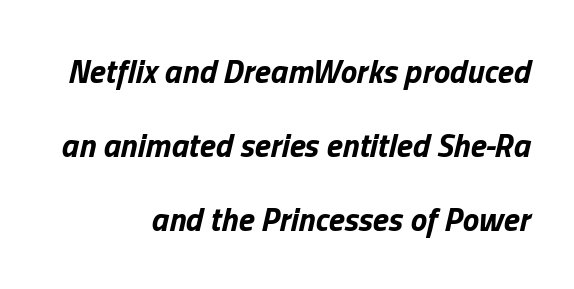
{"italic": "yes", "lean": "right", "slant_degrees": 13, "bold": "yes", "weight": "bold", "width": "normal", "stroke_contrast": "low", "x_height": "medium", "monospaced": "no", "underline": "no", "align": "right", "line_spacing": "loose", "line_spacing_ratio": 2.24, "letter_spacing": "normal", "letter_spacing_em": 0.0, "glyph_px": 33}
